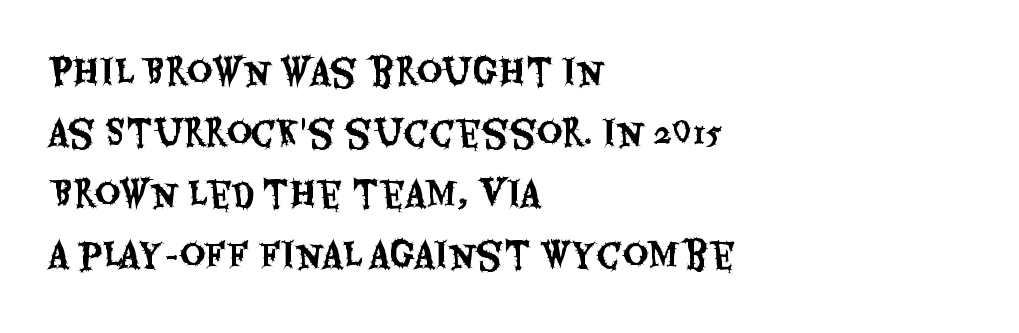
{"serif": "no", "italic": "no", "width": "condensed", "stroke_contrast": "medium", "x_height": "large", "monospaced": "no", "underline": "no", "align": "left", "line_spacing_ratio": 1.74, "letter_spacing": "normal", "letter_spacing_em": 0.0, "glyph_px": 35}
